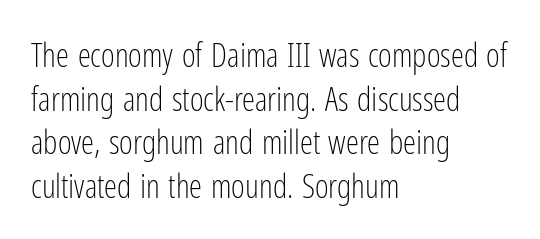
Do the characters align in a grid? No, the font is proportional. Summary of weight: not heavy and not bold. Style check: upright. In terms of letterspacing, this is plain default setting. No feet cap the strokes, marking this as sans-serif type. This sample keeps an unexceptional amount of space between lines.
